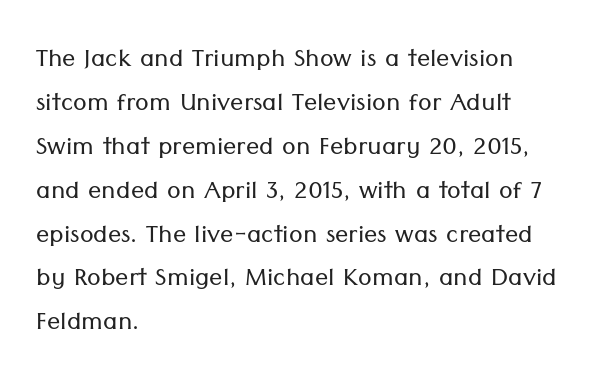
Q: Is the text bold? A: No.
Q: Is the text italic (slanted)? A: No, it is upright.
Q: Is the typeface a serif or a sans-serif typeface? A: Sans-serif.
Q: Is the text underlined? A: No.
Q: How is the paragraph aligned? A: Left-aligned.
Q: Is the spacing between letters normal or unusually wide? A: Normal.
Q: Is the spacing between lines tight, normal or loose? A: Normal.
Q: Width (condensed, normal, or wide)? A: Normal.
Q: Stroke contrast? A: Low.
Q: x-height? A: Medium.
Q: Monospaced? A: No.
